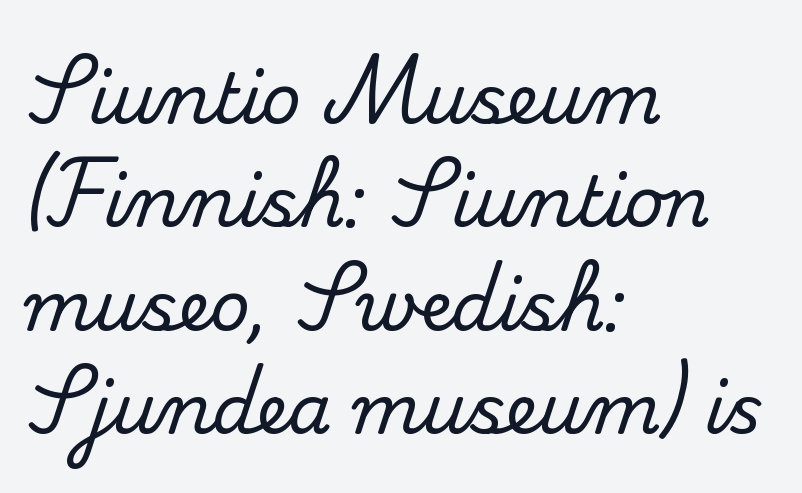
Descenders hang freely into open space. Students, note that the glyphs here touch the page at normal intervals.
